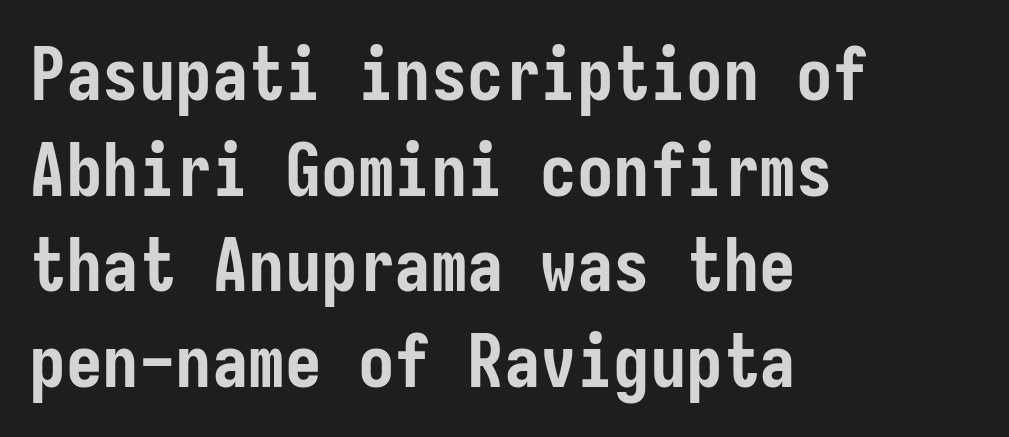
Only glyphs here, with clear space below each row. The font family rendered here belongs to the sans-serif group. The characters look thick and weighty, a clear bold. Is there any slant? The stems are plumb.
